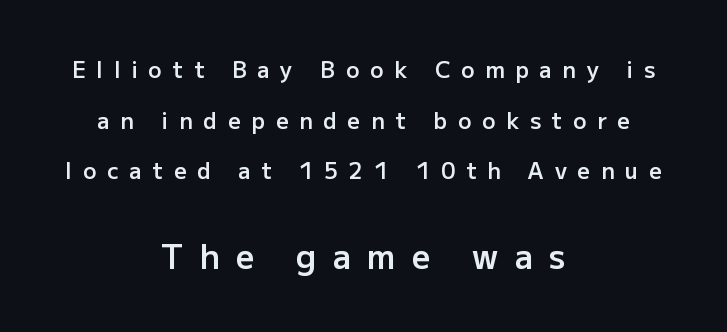
Q: Is the text bold? A: Semi-bold.
Q: Is the text italic (slanted)? A: No, it is upright.
Q: Is the typeface a serif or a sans-serif typeface? A: Sans-serif.
Q: Is the text underlined? A: No.
Q: How is the paragraph aligned? A: Centered.
Q: Is the spacing between letters normal or unusually wide? A: Unusually wide.
Q: Is the spacing between lines tight, normal or loose? A: Loose.
Q: Which block of text is set in a larger size, the first (top) or the second (bottom)? A: The second (bottom) one.
Q: Width (condensed, normal, or wide)? A: Normal.
Q: Stroke contrast? A: Low.
Q: x-height? A: Medium.
Q: Monospaced? A: No.
